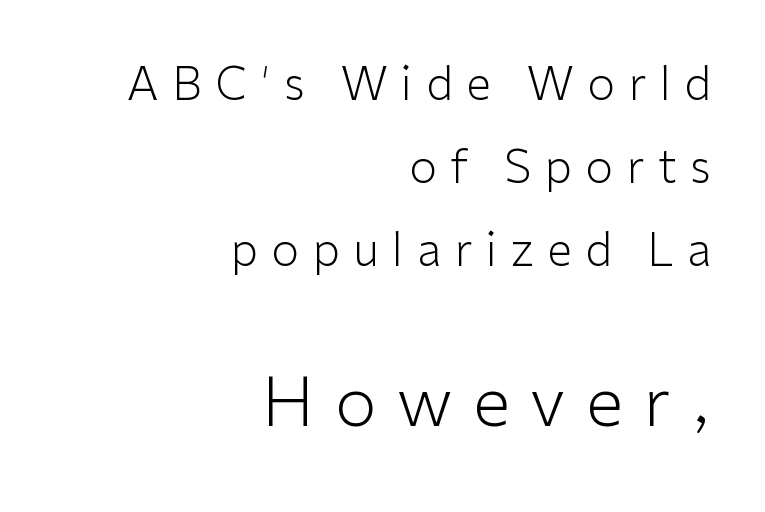
{"serif": "no", "italic": "no", "bold": "no", "weight": "light", "width": "normal", "stroke_contrast": "low", "x_height": "medium", "monospaced": "no", "underline": "no", "align": "right", "line_spacing_ratio": 1.84, "letter_spacing": "wide", "letter_spacing_em": 0.3, "larger_block": "second", "size_ratio": 1.51, "glyph_px": 68}
